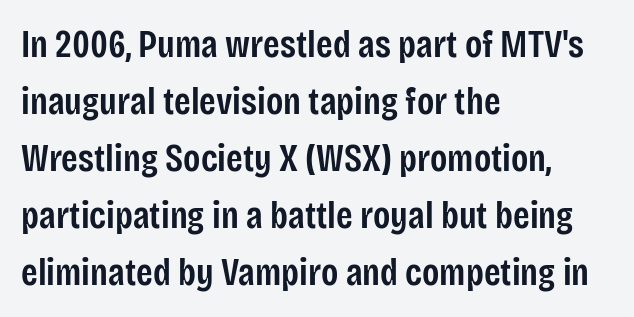
Each word holds together tightly as a unit, with standard inter-letter gaps. Is there much room between lines? A standard amount, neither cramped nor airy. The compositor pushed each line to the left boundary. Does the type have serifs? No, each stem ends abruptly.
